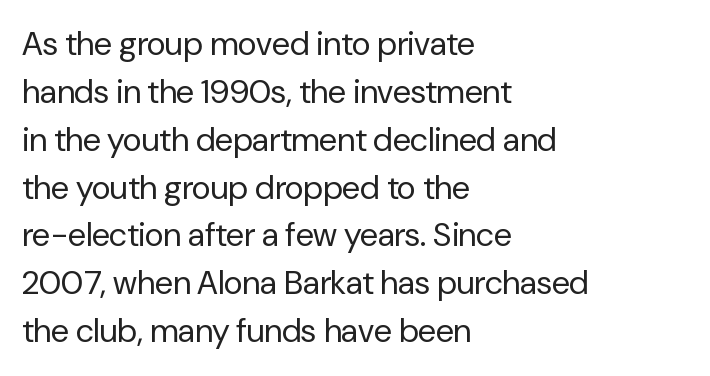
The image shows 33 px regular-weight sans-serif type, upright; set left-aligned, normal line spacing (1.45x), normal letter spacing, not underlined; low stroke contrast and a medium x-height.
